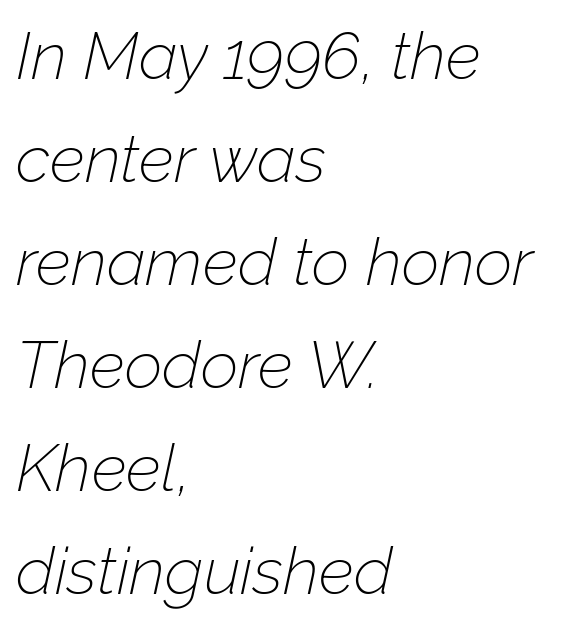
A bare baseline throughout the passage. The axis of the letterforms is tilted away from vertical. Each line starts at the same left margin while the right side varies. Is the letter spacing exaggerated? No — it looks like the ordinary default.
